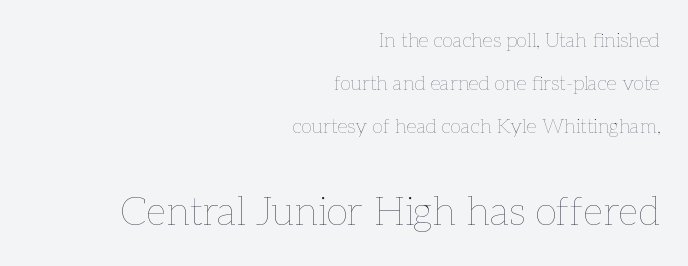
Right-aligned paragraph, ragged on the left. The strokes are not fattened; the text isn't bold. Type without underlining. If you squint, the bottom block still reads clearly — it's the larger of the two. Vertically, the passage feels expansive, rows floating well apart.
